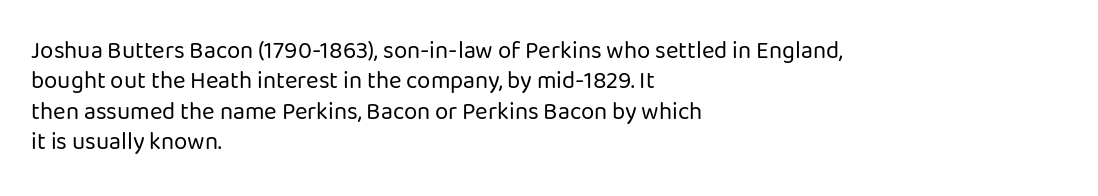
The type sits square on the baseline with zero lean. Only glyphs here, with clear space below each row. This sample is left-justified, so line endings fall wherever the words run out. Nothing unusual about the tracking: characters are spaced as the font intends. No extra ink here — the face is not bold.
